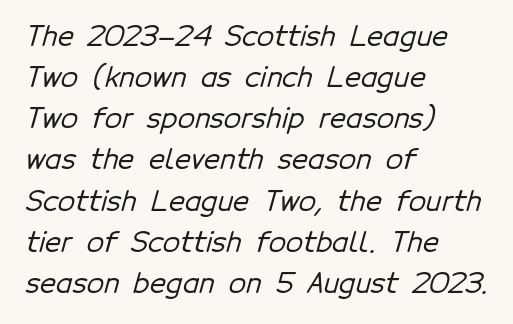
{"serif": "no", "width": "normal", "stroke_contrast": "low", "x_height": "medium", "monospaced": "no", "underline": "no", "align": "left", "line_spacing": "normal", "line_spacing_ratio": 1.47, "letter_spacing": "normal", "letter_spacing_em": 0.0, "glyph_px": 28}
